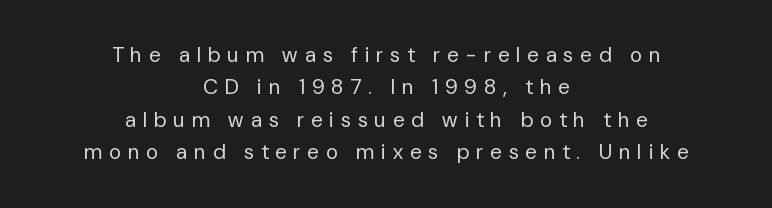
Here the glyphs are tracked loosely, breaking word shapes into spaced letters. A bare baseline throughout the passage. Characters remain perfectly vertical along every line. Each new line begins a customary step beneath the previous one. The strokes carry an ordinary text weight at most. Alignment: centered.
